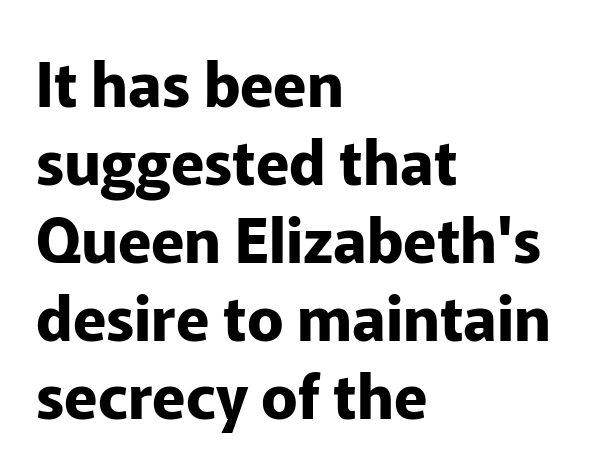
The image shows 61 px bold sans-serif type, upright; set left-aligned, normal line spacing (1.28x), normal letter spacing, not underlined; low stroke contrast and a medium x-height.
